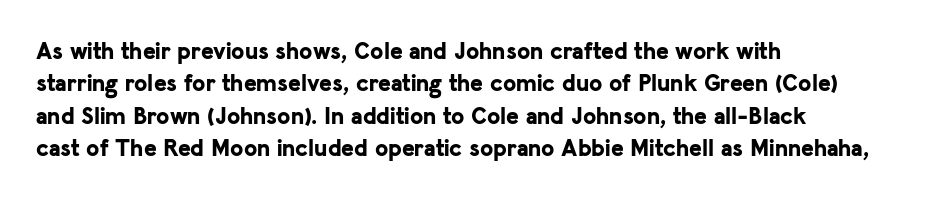
The image shows 24 px bold type, upright; set left-aligned, normal line spacing (1.35x), normal letter spacing, not underlined.
